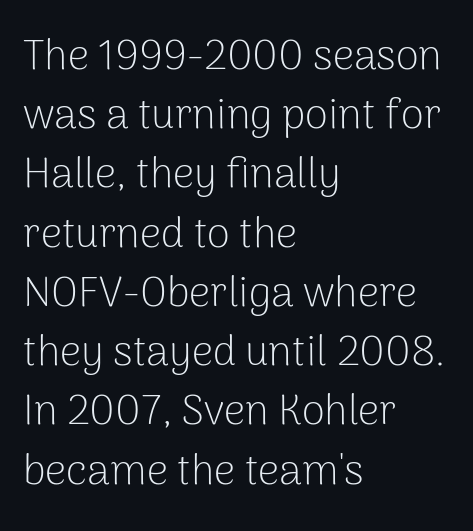
{"serif": "no", "italic": "no", "bold": "no", "weight": "light", "width": "normal", "stroke_contrast": "low", "x_height": "medium", "monospaced": "no", "underline": "no", "align": "left", "line_spacing": "normal", "line_spacing_ratio": 1.41, "letter_spacing": "normal", "letter_spacing_em": 0.0, "glyph_px": 42}
